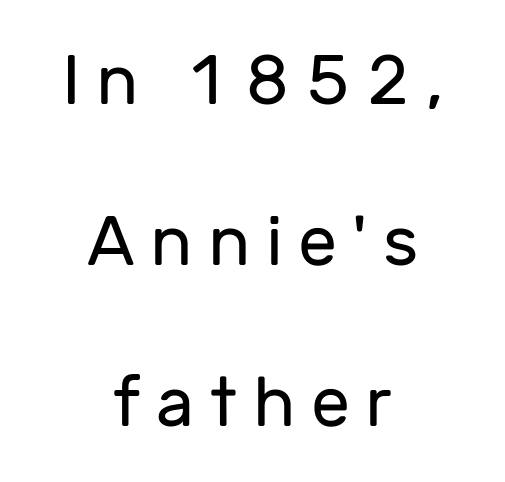
Q: Is the text bold? A: No.
Q: Is the text italic (slanted)? A: No, it is upright.
Q: Is the typeface a serif or a sans-serif typeface? A: Sans-serif.
Q: Is the text underlined? A: No.
Q: How is the paragraph aligned? A: Centered.
Q: Is the spacing between letters normal or unusually wide? A: Unusually wide.
Q: Is the spacing between lines tight, normal or loose? A: Loose.
Q: Width (condensed, normal, or wide)? A: Normal.
Q: Stroke contrast? A: Low.
Q: x-height? A: Medium.
Q: Monospaced? A: No.
